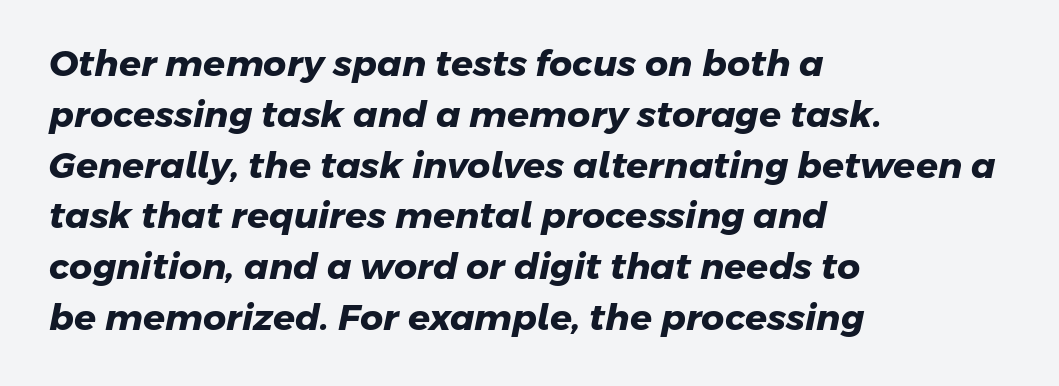
{"serif": "no", "bold": "yes", "weight": "heavy", "width": "normal", "stroke_contrast": "low", "x_height": "medium", "monospaced": "no", "underline": "no", "align": "left", "line_spacing": "normal", "line_spacing_ratio": 1.41, "letter_spacing": "normal", "letter_spacing_em": 0.0, "glyph_px": 36}
